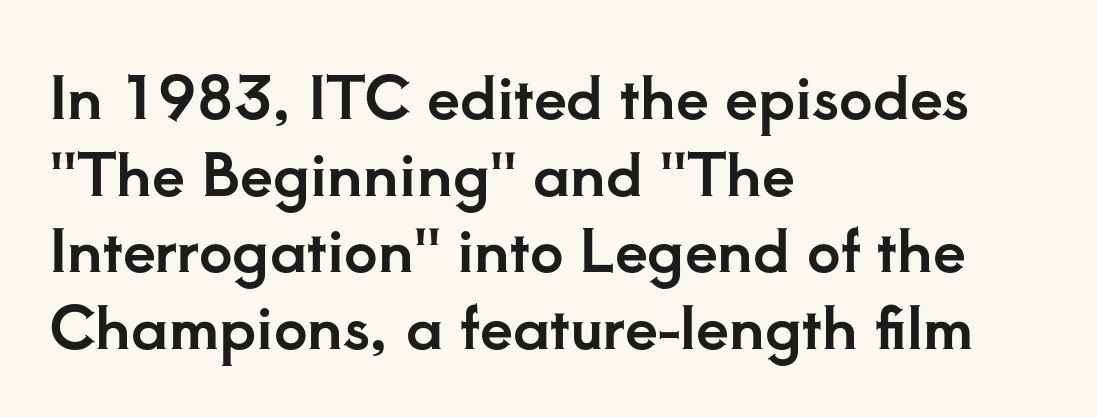
Look at the bottom of the vertical strokes: they flare into serifs here. Leading matches the norm, producing a regular column. Spacing between characters is what you'd get straight out of the box. Note the varied advance widths — an 'i' is clearly narrower than an 'm'. The rag falls on the right side of this text block. A roman cut, with each character standing at attention.
